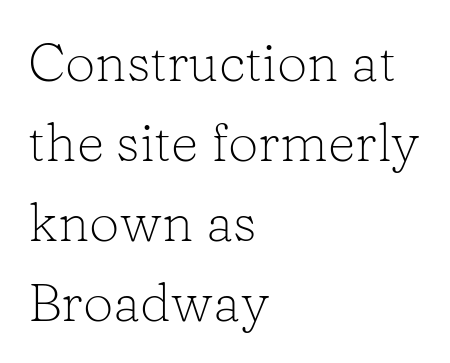
{"serif": "yes", "italic": "no", "bold": "no", "weight": "light", "width": "normal", "stroke_contrast": "low", "x_height": "medium", "monospaced": "no", "underline": "no", "align": "left", "line_spacing": "normal", "line_spacing_ratio": 1.48, "letter_spacing": "normal", "letter_spacing_em": 0.0, "glyph_px": 54}
